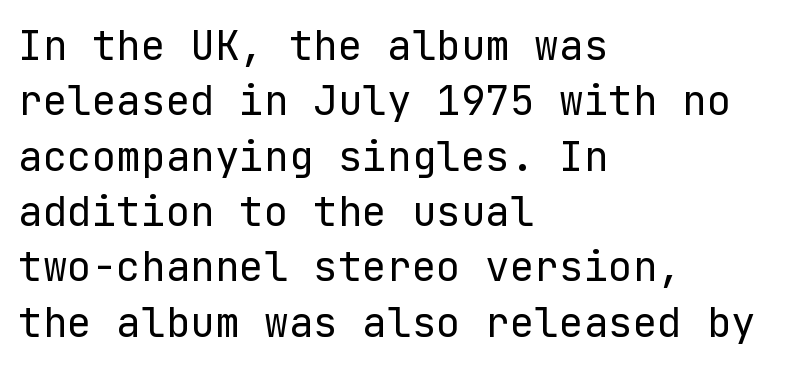
{"serif": "no", "italic": "no", "bold": "no", "weight": "regular", "width": "normal", "stroke_contrast": "low", "x_height": "medium", "underline": "no", "align": "left", "line_spacing": "normal", "line_spacing_ratio": 1.35, "letter_spacing": "normal", "letter_spacing_em": 0.0, "glyph_px": 41}
